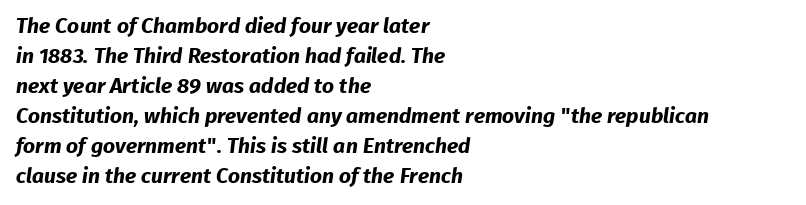
{"bold": "yes", "underline": "no", "align": "left", "line_spacing": "normal", "line_spacing_ratio": 1.43, "letter_spacing": "normal", "letter_spacing_em": 0.0, "glyph_px": 21}
